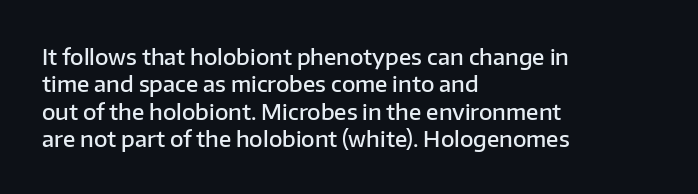
{"italic": "no", "bold": "semi", "underline": "no", "align": "left", "line_spacing_ratio": 1.24, "letter_spacing": "normal", "letter_spacing_em": 0.0, "glyph_px": 22}
